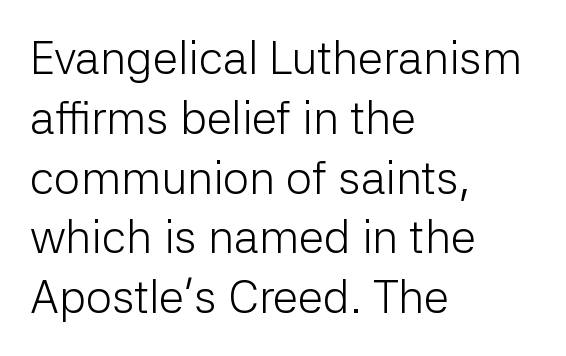
The image shows 46 px light sans-serif type, upright; set left-aligned, normal line spacing (1.3x), normal letter spacing, not underlined; low stroke contrast and a medium x-height.
